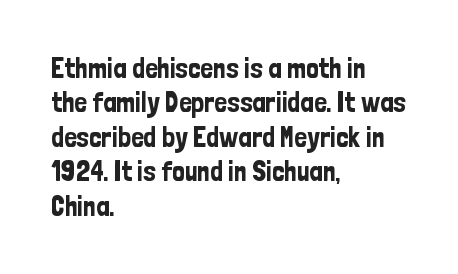
The image shows 28 px condensed sans-serif type, upright; set left-aligned, line spacing 1.23x, normal letter spacing, not underlined; low stroke contrast and a medium x-height.
